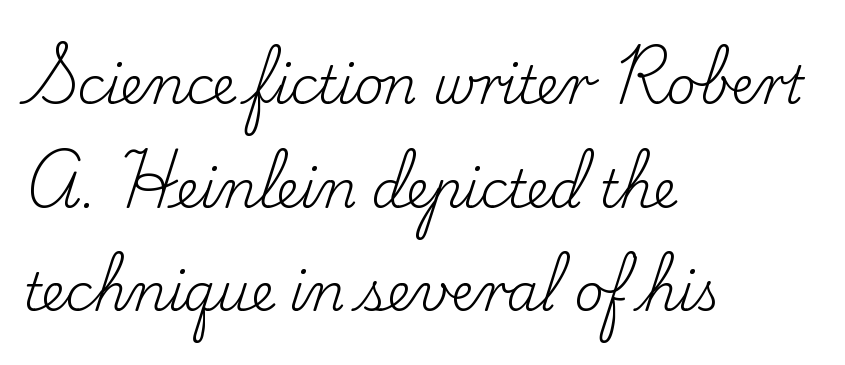
The image shows 51 px regular-weight serif type; set left-aligned, loose line spacing (2.03x), normal letter spacing, not underlined; low stroke contrast and a small x-height.
